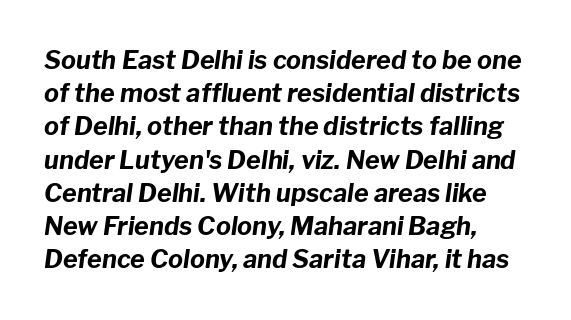
Q: Is the text bold? A: Yes.
Q: Is the text italic (slanted)? A: Yes, it leans right by about 8 degrees.
Q: Is the text underlined? A: No.
Q: How is the paragraph aligned? A: Left-aligned.
Q: Is the spacing between letters normal or unusually wide? A: Normal.
Q: Is the spacing between lines tight, normal or loose? A: Normal.
